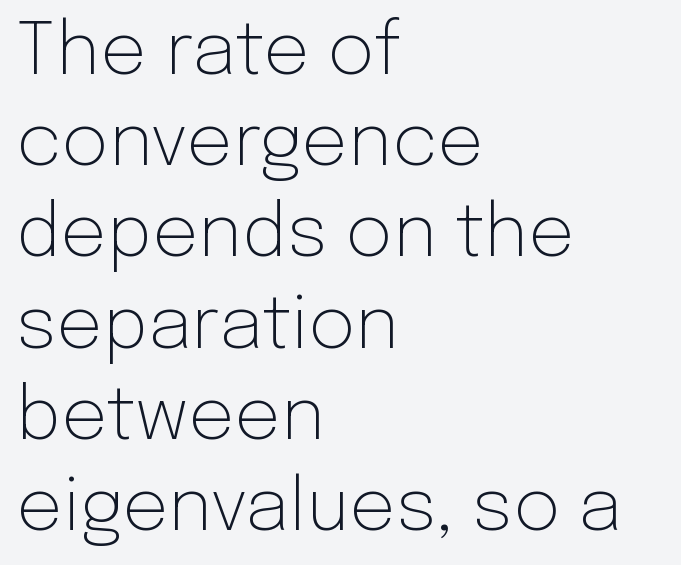
{"serif": "no", "italic": "no", "bold": "no", "weight": "light", "width": "normal", "stroke_contrast": "low", "x_height": "medium", "monospaced": "no", "underline": "no", "align": "left", "line_spacing": "normal", "line_spacing_ratio": 1.25, "letter_spacing": "normal", "letter_spacing_em": 0.0, "glyph_px": 73}
